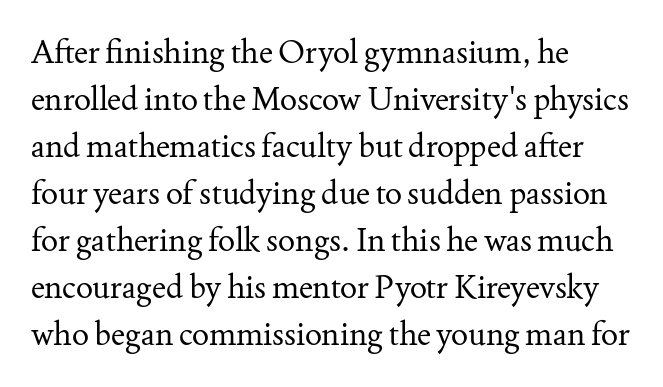
Weight: regular or lighter. The axis of the letterforms is exactly vertical. The foot of each line stays bare and open. Is this a sans? No — the strokes have serifs. All the whitespace from short lines collects on the right.
